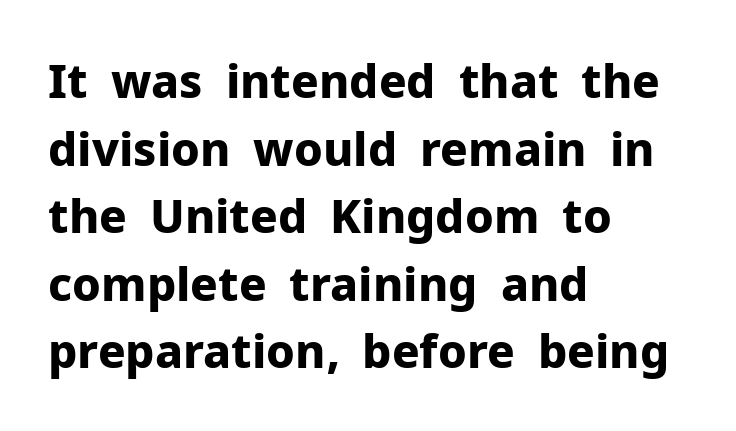
How would I describe the line gaps? Plain and ordinary. Casual observation: everything's shoved over to the left. On the weight axis this lands at bold, roughly 700. The rendering uses natural spacing where letterforms have individual widths. Spacing between characters is what you'd get straight out of the box. The letters carry no serifs — their stems end cleanly without finishing strokes.
